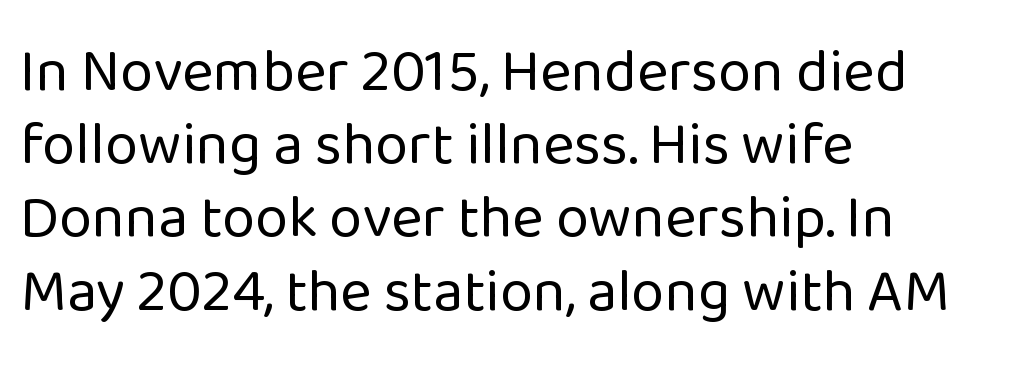
A quiet, ordinary-to-light weight characterises the typeface. Do the letters lean? They stand straight. Does extra space separate the letters? No, they use regular spacing. The space directly below the letters is spotless.
